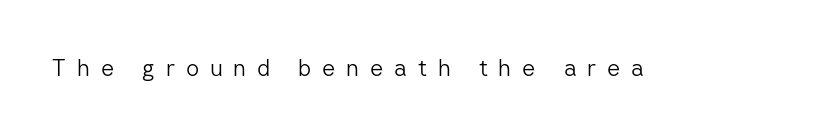
The image shows 23 px text type, upright; set unusually wide letter spacing (+0.47 em), not underlined.
